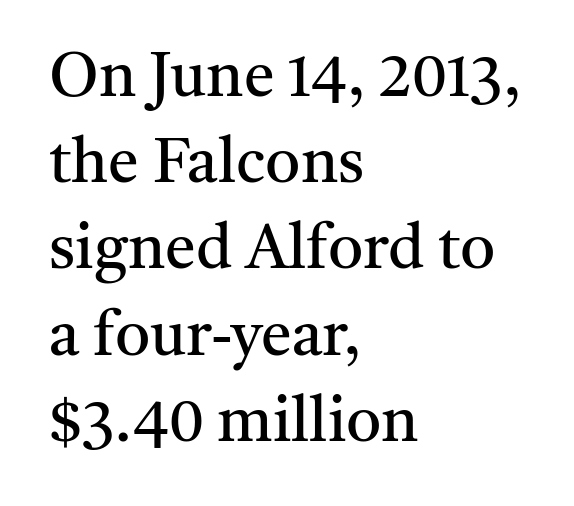
Q: Is the text bold? A: No.
Q: Is the text italic (slanted)? A: No, it is upright.
Q: Is the typeface a serif or a sans-serif typeface? A: Serif.
Q: Is the text underlined? A: No.
Q: How is the paragraph aligned? A: Left-aligned.
Q: Is the spacing between letters normal or unusually wide? A: Normal.
Q: Is the spacing between lines tight, normal or loose? A: Normal.
Q: Width (condensed, normal, or wide)? A: Normal.
Q: Stroke contrast? A: Medium.
Q: x-height? A: Medium.
Q: Monospaced? A: No.
